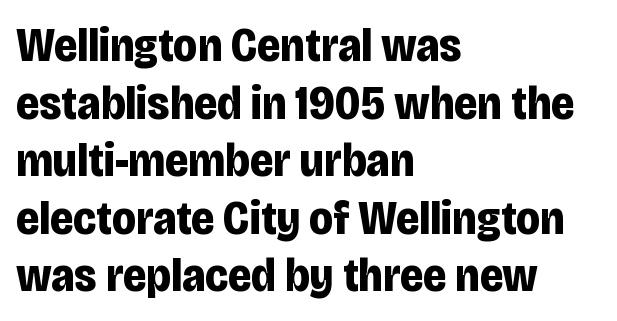
{"serif": "no", "italic": "no", "bold": "yes", "weight": "bold", "width": "condensed", "stroke_contrast": "low", "x_height": "large", "monospaced": "no", "underline": "no", "align": "left", "line_spacing_ratio": 1.2, "letter_spacing": "normal", "letter_spacing_em": 0.0, "glyph_px": 48}
